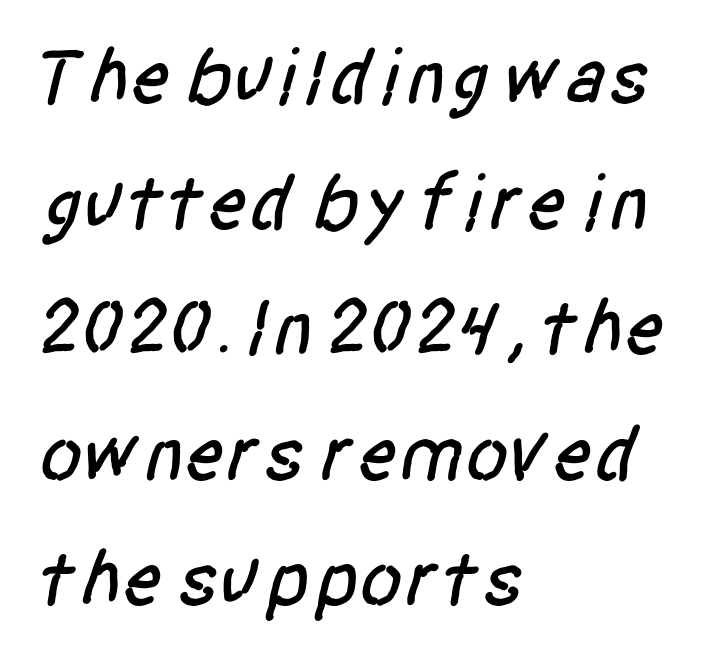
Q: Is the typeface a serif or a sans-serif typeface? A: Sans-serif.
Q: Is the text underlined? A: No.
Q: How is the paragraph aligned? A: Left-aligned.
Q: Is the spacing between letters normal or unusually wide? A: Normal.
Q: Is the spacing between lines tight, normal or loose? A: Normal.
Q: Width (condensed, normal, or wide)? A: Condensed.
Q: Stroke contrast? A: Low.
Q: x-height? A: Large.
Q: Monospaced? A: No.
